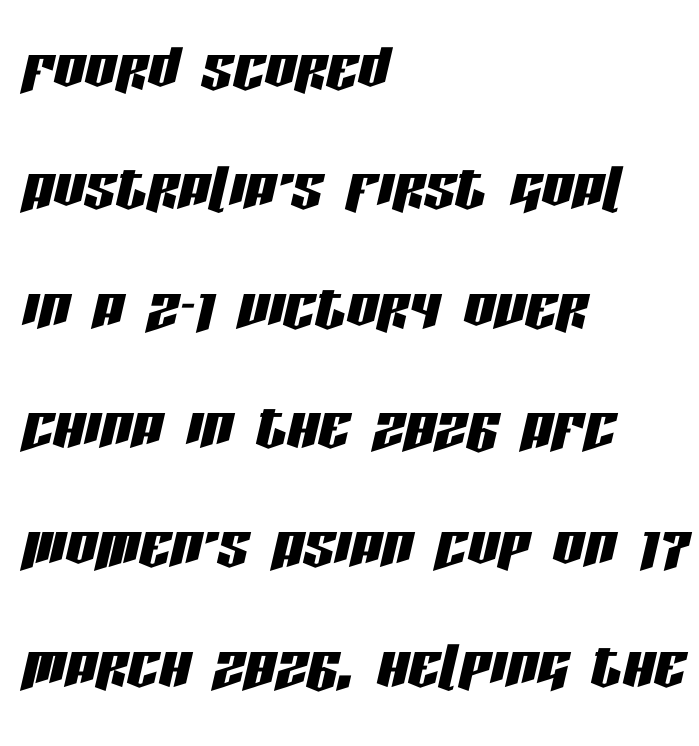
Q: Is the text italic (slanted)? A: Yes, it leans right by about 13 degrees.
Q: Is the text underlined? A: No.
Q: How is the paragraph aligned? A: Left-aligned.
Q: Is the spacing between letters normal or unusually wide? A: Normal.
Q: Is the spacing between lines tight, normal or loose? A: Normal.
Q: Width (condensed, normal, or wide)? A: Condensed.
Q: Stroke contrast? A: Low.
Q: x-height? A: Large.
Q: Monospaced? A: No.
